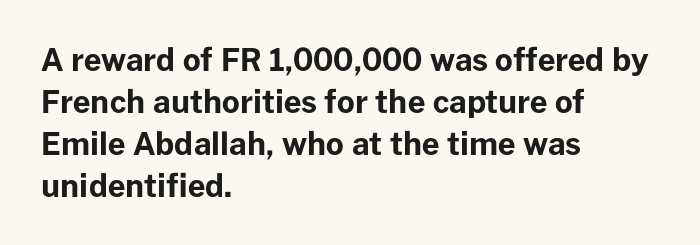
{"serif": "no", "italic": "no", "bold": "yes", "weight": "bold", "width": "normal", "stroke_contrast": "low", "x_height": "medium", "monospaced": "no", "underline": "no", "align": "left", "line_spacing": "normal", "line_spacing_ratio": 1.35, "letter_spacing": "normal", "letter_spacing_em": 0.0, "glyph_px": 31}
